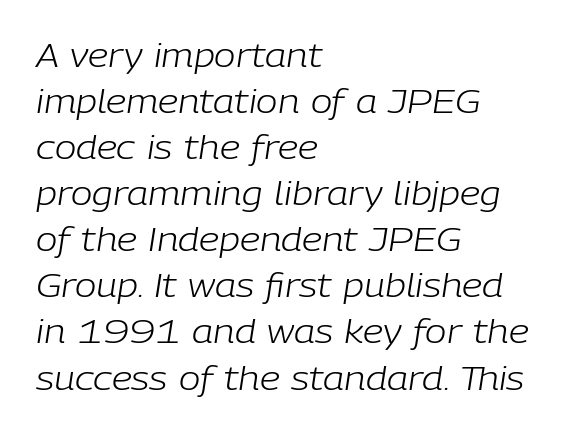
The image shows 32 px light type, italic (leaning right); set left-aligned, normal line spacing (1.44x), normal letter spacing, not underlined; low stroke contrast and a medium x-height.
